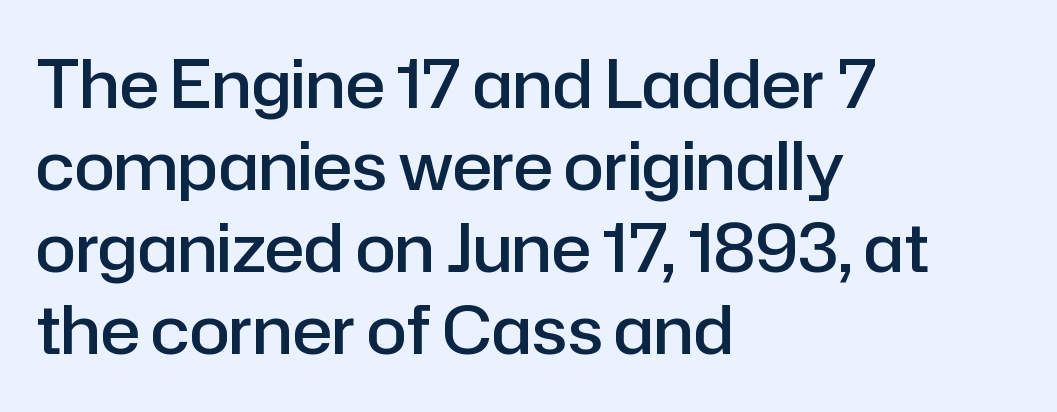
You could not count columns in this text — the font is proportionally spaced. This is roman type, the default non-slanted kind. The setting favours the left margin, as ordinary paragraphs usually do. In terms of letterspacing, this is plain default setting. Type without underlining.
